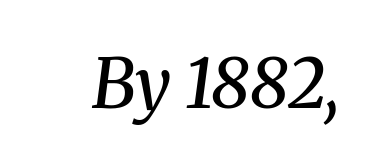
Q: Is the text bold? A: Semi-bold.
Q: Is the text italic (slanted)? A: Yes, it leans right by about 8 degrees.
Q: Is the typeface a serif or a sans-serif typeface? A: Serif.
Q: Is the text underlined? A: No.
Q: Is the spacing between letters normal or unusually wide? A: Normal.
Q: Width (condensed, normal, or wide)? A: Normal.
Q: Stroke contrast? A: Medium.
Q: x-height? A: Medium.
Q: Monospaced? A: No.
